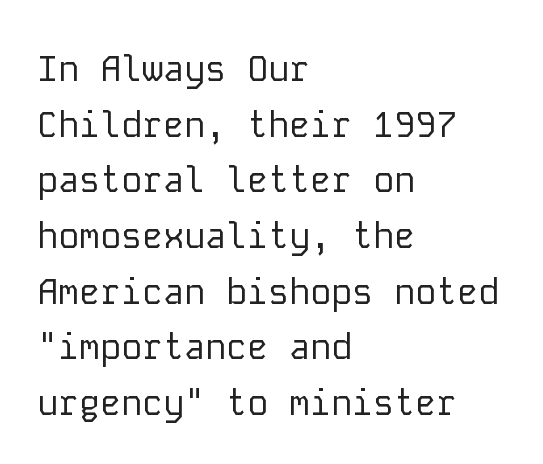
{"serif": "no", "italic": "no", "bold": "no", "weight": "regular", "width": "normal", "stroke_contrast": "low", "x_height": "medium", "monospaced": "yes", "underline": "no", "align": "left", "line_spacing": "normal", "line_spacing_ratio": 1.59, "letter_spacing": "normal", "letter_spacing_em": 0.0, "glyph_px": 35}
